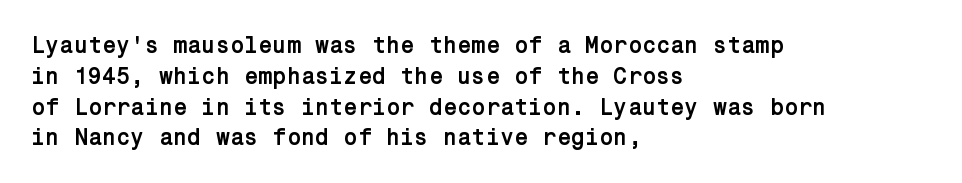
It's the straight-up-and-down kind of type. Descender tails drop into unmarked territory. Weight check: bold — yes, fully. Line beginnings align vertically; line endings do not.
